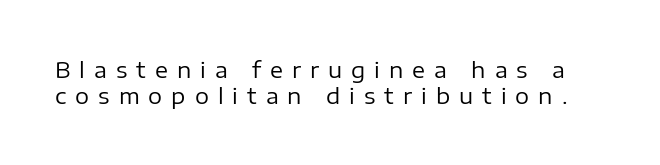
Stems here are at most as thick as an everyday book face. Unmarked baselines from the first word to the last. Compared with typical body copy, the letter spacing here is much looser. It's the straight-up-and-down kind of type.
